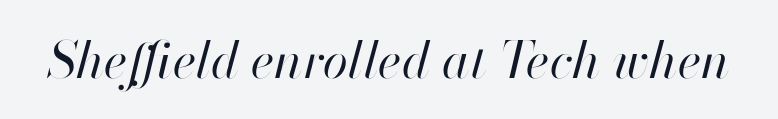
The image shows 51 px regular-weight type, italic (leaning right); set normal letter spacing, not underlined; high stroke contrast and a small x-height.
